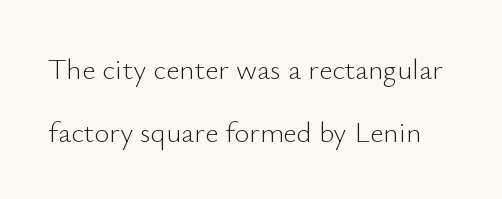
{"serif": "no", "italic": "no", "bold": "no", "weight": "light", "width": "normal", "stroke_contrast": "low", "x_height": "small", "monospaced": "no", "underline": "no", "line_spacing": "loose", "line_spacing_ratio": 2.16, "letter_spacing": "normal", "letter_spacing_em": 0.0, "glyph_px": 29}
